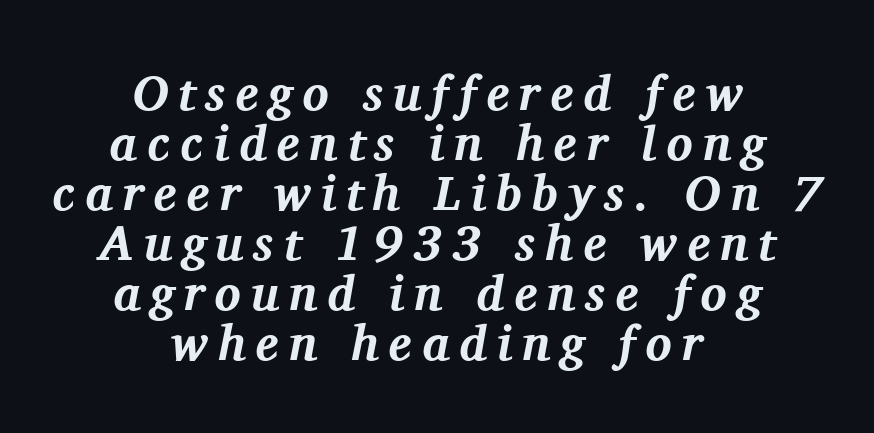
The image shows 49 px bold serif type, italic (leaning right); set centered, tight line spacing (1.02x), unusually wide letter spacing (+0.2 em), not underlined; medium stroke contrast and a medium x-height.
